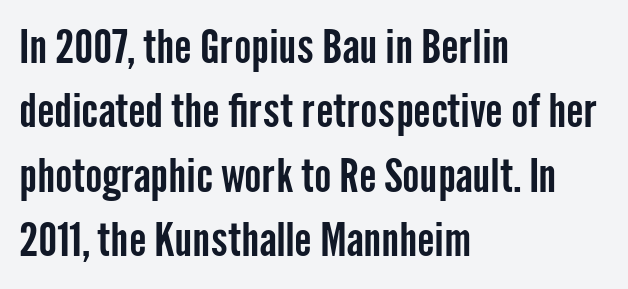
The image shows 46 px condensed sans-serif type, upright; set left-aligned, normal line spacing (1.4x), normal letter spacing, not underlined; low stroke contrast and a medium x-height.
